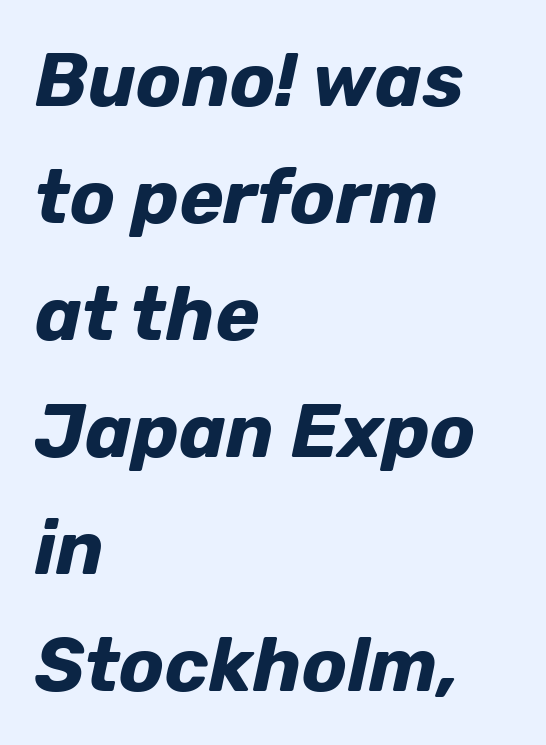
Does the leading feel generous? No, just average. The paragraph has a hard left edge and a soft right edge. The rendering uses natural spacing where letterforms have individual widths. Would a proofreader flag this as italicized? Yes. The gaps between neighbouring characters are ordinary and unremarkable.
